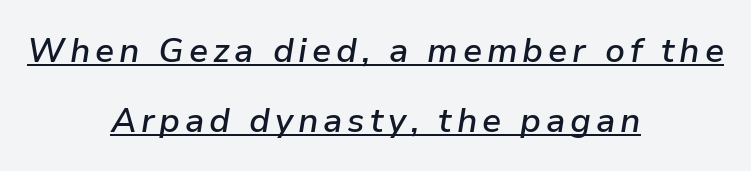
Q: Is the text bold? A: Semi-bold.
Q: Is the text italic (slanted)? A: Yes, it leans right by about 9 degrees.
Q: Is the text underlined? A: Yes.
Q: How is the paragraph aligned? A: Centered.
Q: Is the spacing between lines tight, normal or loose? A: Loose.
Q: Width (condensed, normal, or wide)? A: Normal.
Q: Stroke contrast? A: Low.
Q: x-height? A: Medium.
Q: Monospaced? A: No.
